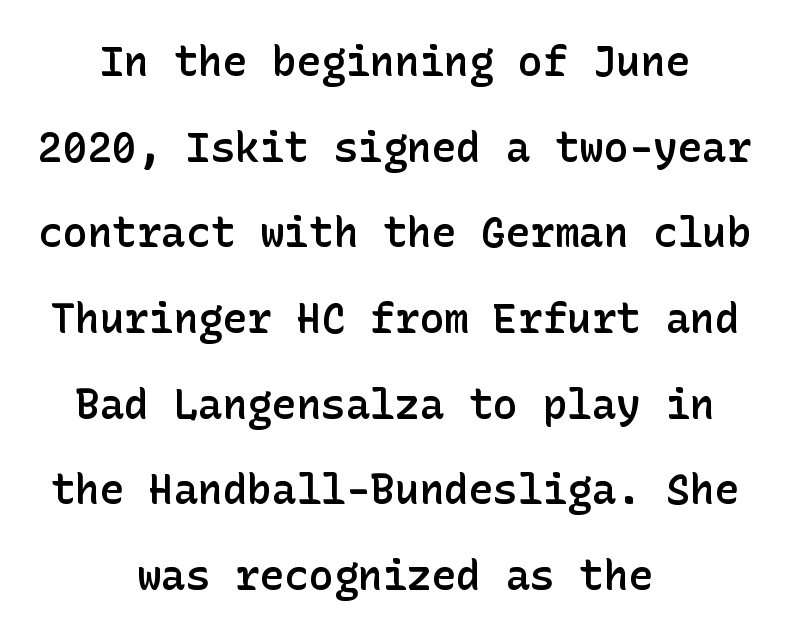
Q: Is the text bold? A: Semi-bold.
Q: Is the text italic (slanted)? A: No, it is upright.
Q: Is the typeface a serif or a sans-serif typeface? A: Sans-serif.
Q: Is the text underlined? A: No.
Q: How is the paragraph aligned? A: Centered.
Q: Is the spacing between letters normal or unusually wide? A: Normal.
Q: Is the spacing between lines tight, normal or loose? A: Loose.
Q: Width (condensed, normal, or wide)? A: Normal.
Q: Stroke contrast? A: Low.
Q: x-height? A: Medium.
